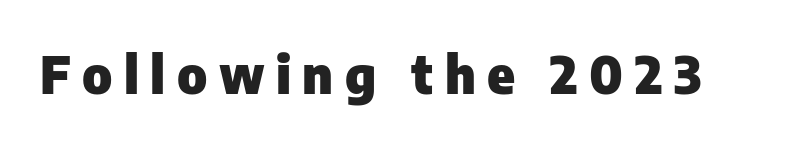
The image shows 52 px heavy sans-serif type, upright; set unusually wide letter spacing (+0.22 em), not underlined; low stroke contrast and a medium x-height.
